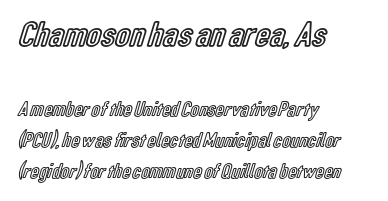
{"width": "condensed", "x_height": "medium", "monospaced": "no", "underline": "no", "align": "left", "line_spacing": "normal", "line_spacing_ratio": 1.48, "letter_spacing": "normal", "letter_spacing_em": 0.0, "larger_block": "first", "size_ratio": 1.71, "glyph_px": 36}
